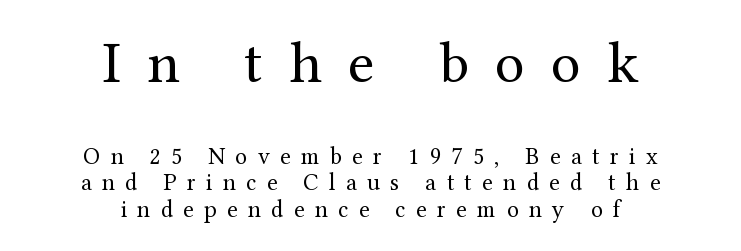
Q: Is the text bold? A: No.
Q: Is the text italic (slanted)? A: No, it is upright.
Q: Is the typeface a serif or a sans-serif typeface? A: Serif.
Q: Is the text underlined? A: No.
Q: How is the paragraph aligned? A: Centered.
Q: Is the spacing between letters normal or unusually wide? A: Unusually wide.
Q: Is the spacing between lines tight, normal or loose? A: Tight.
Q: Which block of text is set in a larger size, the first (top) or the second (bottom)? A: The first (top) one.
Q: Width (condensed, normal, or wide)? A: Normal.
Q: Stroke contrast? A: Medium.
Q: x-height? A: Medium.
Q: Monospaced? A: No.
